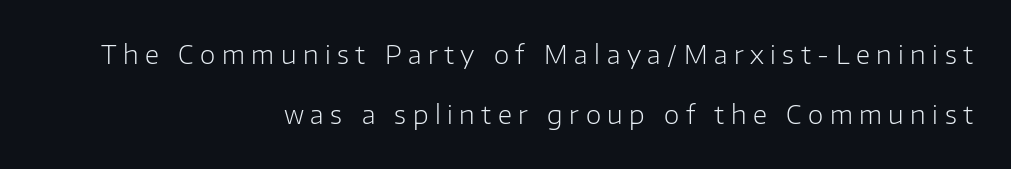
Substantial extra tracking has been applied to these lines. Each line ends at the same right margin while the left side varies. The line-height multiplier appears high, well above default. The zone under the glyphs is completely vacant. On a weight scale, this lands at 450 or below. Tall strokes in this sample are plumb rather than angled.
